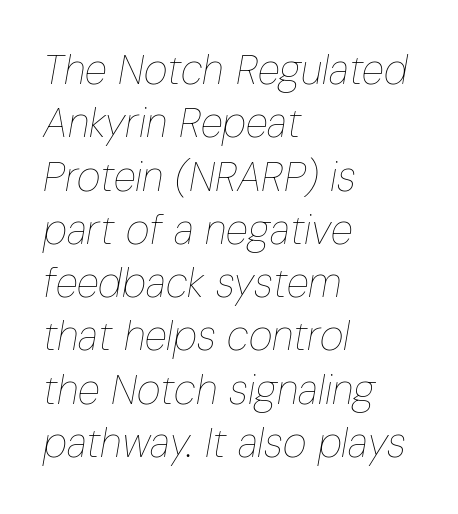
{"italic": "yes", "lean": "right", "slant_degrees": 10, "bold": "no", "weight": "thin", "width": "condensed", "stroke_contrast": "low", "x_height": "medium", "monospaced": "no", "underline": "no", "align": "left", "line_spacing": "normal", "line_spacing_ratio": 1.3, "letter_spacing": "normal", "letter_spacing_em": 0.0, "glyph_px": 41}
